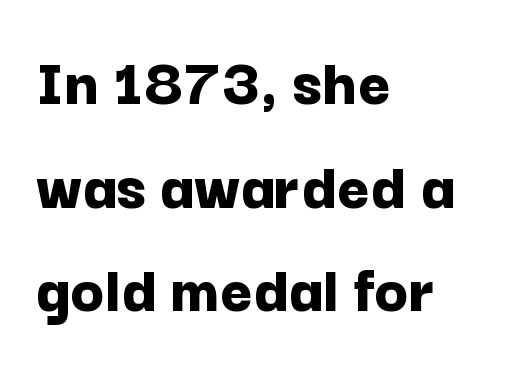
Descenders hang freely into open space. Each word holds together tightly as a unit, with standard inter-letter gaps. This sample uses a sans-serif face. Spacing verdict: proportional, widths tailored to each character.
